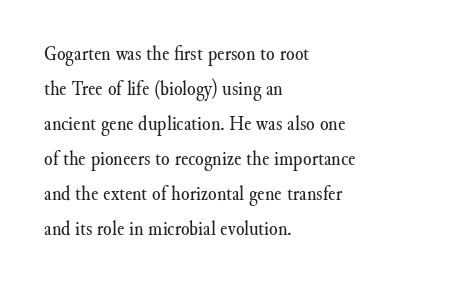
Q: Is the text bold? A: No.
Q: Is the text italic (slanted)? A: No, it is upright.
Q: Is the text underlined? A: No.
Q: How is the paragraph aligned? A: Left-aligned.
Q: Is the spacing between letters normal or unusually wide? A: Normal.
Q: Is the spacing between lines tight, normal or loose? A: Normal.
